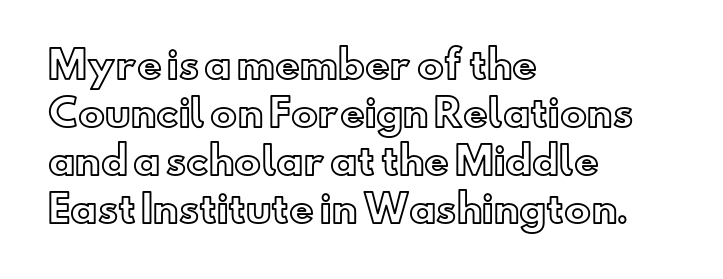
The image shows 38 px text type, upright; set left-aligned, normal line spacing (1.26x), normal letter spacing, not underlined; a small x-height.
